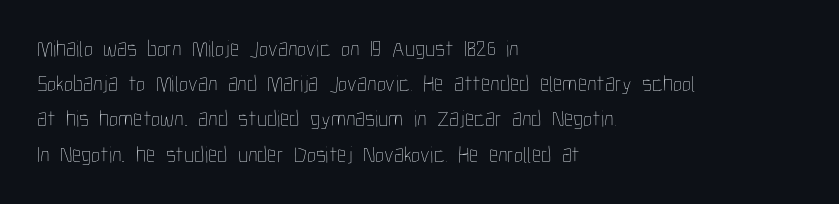
Q: Is the text bold? A: No.
Q: Is the text italic (slanted)? A: No, it is upright.
Q: Is the text underlined? A: No.
Q: How is the paragraph aligned? A: Left-aligned.
Q: Is the spacing between letters normal or unusually wide? A: Normal.
Q: Is the spacing between lines tight, normal or loose? A: Normal.
